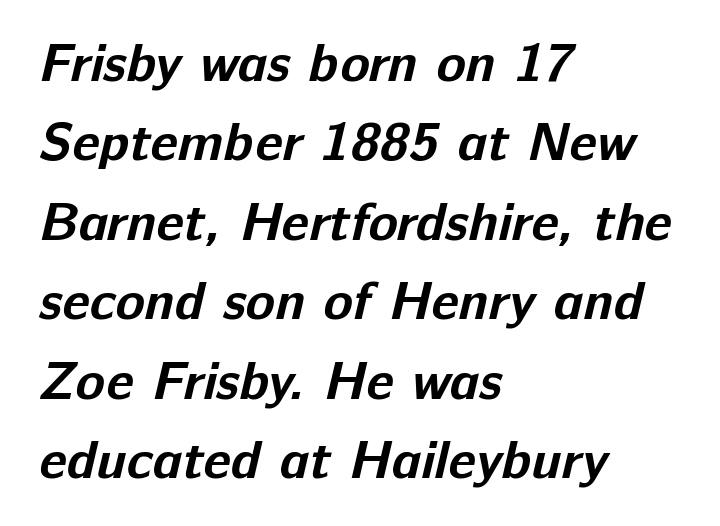
The specimen omits any rule beneath the text block's lines. The horizontal fit of the characters is conventional and even. Line beginnings align vertically; line endings do not. The typesetting leans heavy: a genuine bold. Vertical spacing — default. Stroke terminals: plain, sans-serif.
